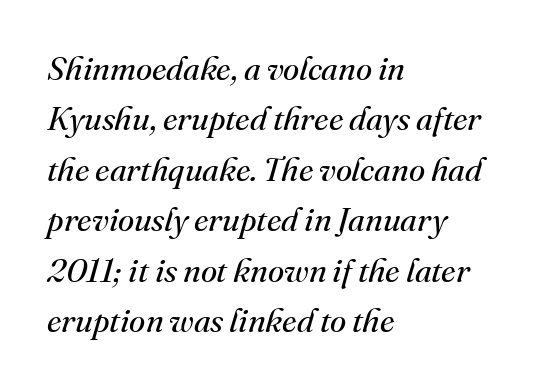
Q: Is the text bold? A: No.
Q: Is the text italic (slanted)? A: Yes, it leans right by about 16 degrees.
Q: Is the typeface a serif or a sans-serif typeface? A: Serif.
Q: Is the text underlined? A: No.
Q: How is the paragraph aligned? A: Left-aligned.
Q: Is the spacing between letters normal or unusually wide? A: Normal.
Q: Is the spacing between lines tight, normal or loose? A: Normal.
Q: Width (condensed, normal, or wide)? A: Normal.
Q: Stroke contrast? A: Medium.
Q: x-height? A: Small.
Q: Monospaced? A: No.
